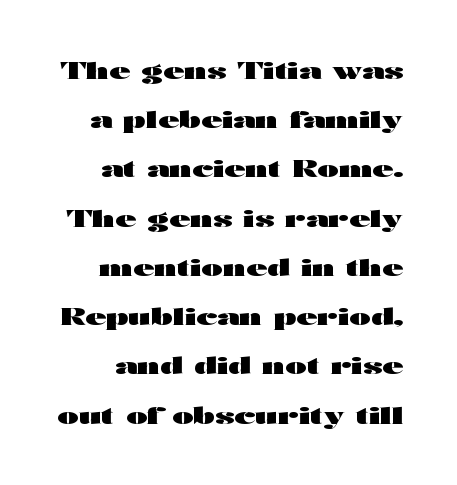
Is there much room between lines? Yes — plenty of vertical air separates them. Each word holds together tightly as a unit, with standard inter-letter gaps. The space beneath each line is pristine and unruled. The glyphs have the mass of a bold cut. Italic: no, the glyphs are upright roman.
